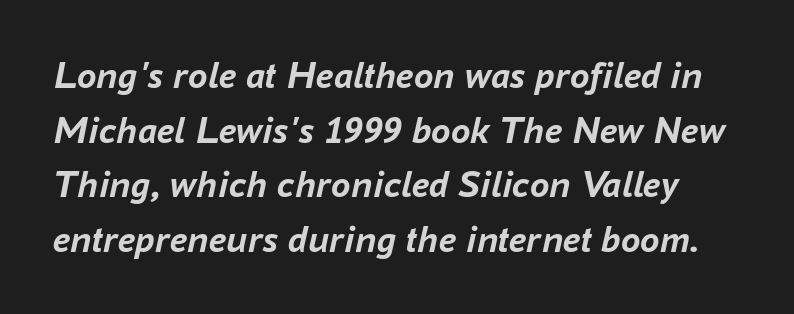
{"italic": "yes", "lean": "right", "slant_degrees": 16, "bold": "yes", "weight": "semibold", "width": "normal", "stroke_contrast": "low", "x_height": "medium", "monospaced": "no", "underline": "no", "line_spacing": "normal", "line_spacing_ratio": 1.4, "letter_spacing": "normal", "letter_spacing_em": 0.0, "glyph_px": 39}
